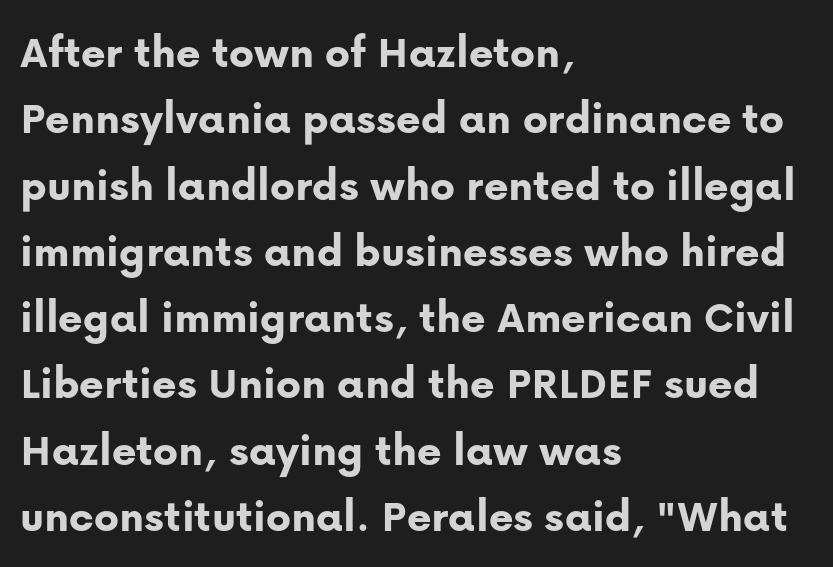
Q: Is the text bold? A: Yes.
Q: Is the text italic (slanted)? A: No, it is upright.
Q: Is the typeface a serif or a sans-serif typeface? A: Sans-serif.
Q: Is the text underlined? A: No.
Q: How is the paragraph aligned? A: Left-aligned.
Q: Is the spacing between letters normal or unusually wide? A: Normal.
Q: Is the spacing between lines tight, normal or loose? A: Normal.
Q: Width (condensed, normal, or wide)? A: Normal.
Q: Stroke contrast? A: Low.
Q: x-height? A: Medium.
Q: Monospaced? A: No.
